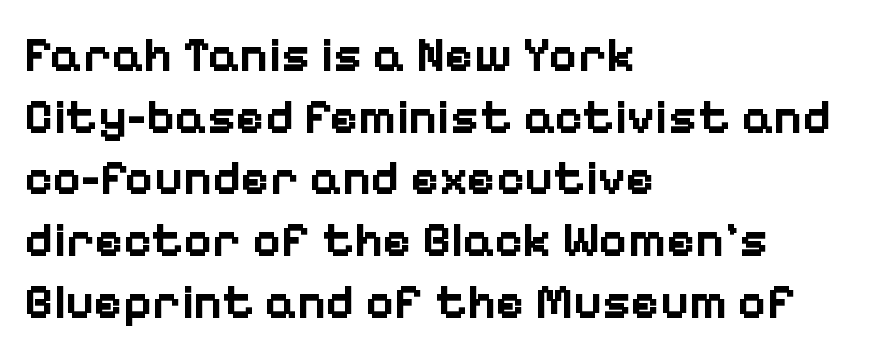
Q: Is the text bold? A: Yes.
Q: Is the text italic (slanted)? A: No, it is upright.
Q: Is the typeface a serif or a sans-serif typeface? A: Sans-serif.
Q: Is the text underlined? A: No.
Q: How is the paragraph aligned? A: Left-aligned.
Q: Is the spacing between letters normal or unusually wide? A: Normal.
Q: Is the spacing between lines tight, normal or loose? A: Normal.
Q: Width (condensed, normal, or wide)? A: Normal.
Q: Stroke contrast? A: Low.
Q: x-height? A: Medium.
Q: Monospaced? A: No.
